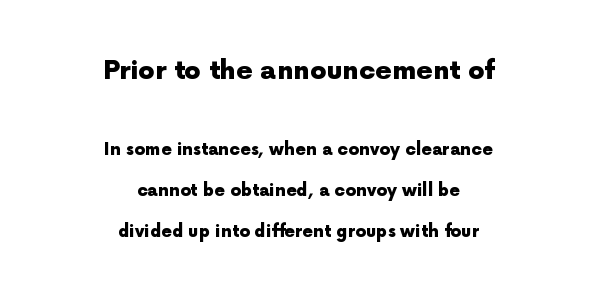
Q: Is the text bold? A: Yes.
Q: Is the text italic (slanted)? A: No, it is upright.
Q: Is the text underlined? A: No.
Q: How is the paragraph aligned? A: Centered.
Q: Is the spacing between letters normal or unusually wide? A: Normal.
Q: Is the spacing between lines tight, normal or loose? A: Loose.
Q: Which block of text is set in a larger size, the first (top) or the second (bottom)? A: The first (top) one.
